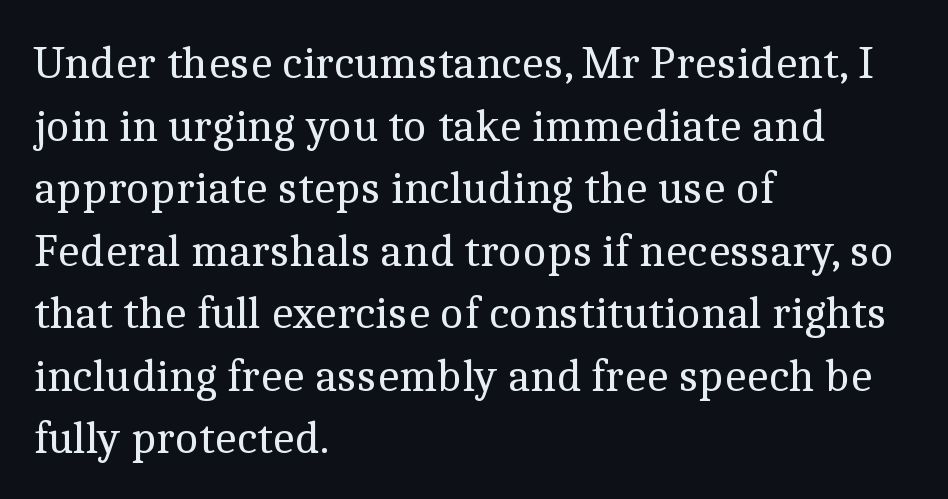
These lines are rendered in a variable-pitch font. Ink coverage per letter is moderate at most. Regarding leading, the lines here are spaced in the standard way. The string is rendered with underlining switched off. Posture: upright roman.
